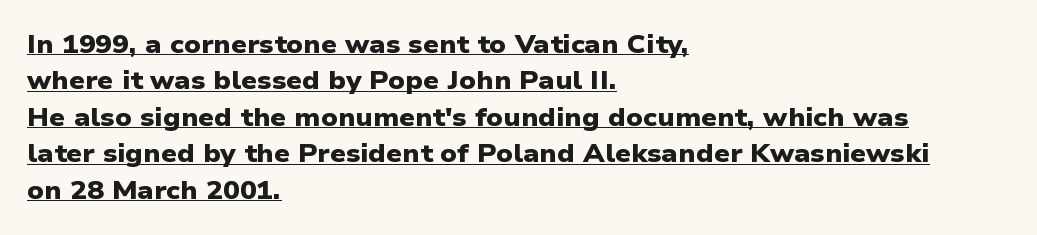
Q: Is the text bold? A: Yes.
Q: Is the text underlined? A: Yes.
Q: How is the paragraph aligned? A: Left-aligned.
Q: Is the spacing between letters normal or unusually wide? A: Normal.
Q: Is the spacing between lines tight, normal or loose? A: Normal.
